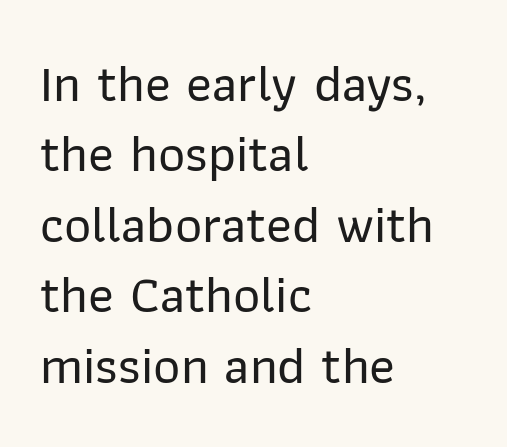
Interline gaps are of average width in this sample. Is this a sans? Yes — the strokes have no serifs. Varying glyph widths throughout — classic text-font behaviour. Every character sits straight up, as roman type does. Caption: multi-line text, flush left, ragged right.
